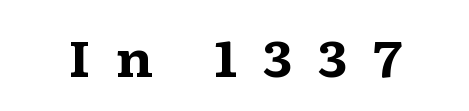
Q: Is the text bold? A: Yes.
Q: Is the text italic (slanted)? A: No, it is upright.
Q: Is the typeface a serif or a sans-serif typeface? A: Serif.
Q: Is the text underlined? A: No.
Q: Is the spacing between letters normal or unusually wide? A: Unusually wide.
Q: Width (condensed, normal, or wide)? A: Wide.
Q: Stroke contrast? A: Medium.
Q: x-height? A: Medium.
Q: Monospaced? A: No.
